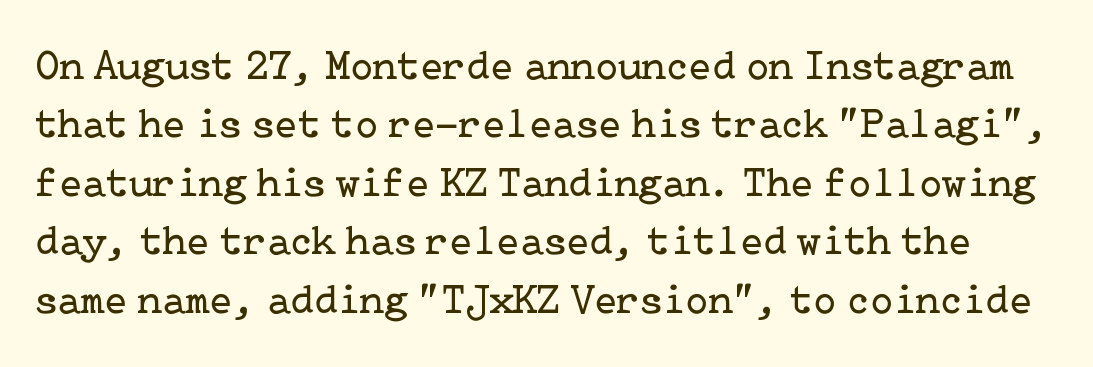
Q: Is the text bold? A: No.
Q: Is the text italic (slanted)? A: No, it is upright.
Q: Is the typeface a serif or a sans-serif typeface? A: Serif.
Q: Is the text underlined? A: No.
Q: Is the spacing between letters normal or unusually wide? A: Normal.
Q: Is the spacing between lines tight, normal or loose? A: Normal.
Q: Width (condensed, normal, or wide)? A: Normal.
Q: Stroke contrast? A: Low.
Q: x-height? A: Medium.
